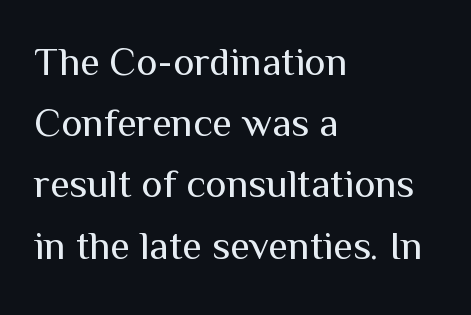
The glyphs in this specimen are sans serif. Clear beneath every line of the passage. Teacher's note: observe the even left margin — that is flush-left alignment. A light-to-regular cut is what we see here. Is there any slant? The stems are plumb. Does extra space separate the letters? No, they use regular spacing.
